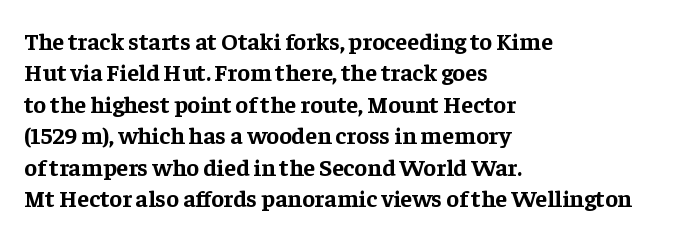
The image shows 24 px bold type, upright; set left-aligned, normal line spacing (1.31x), normal letter spacing, not underlined.
